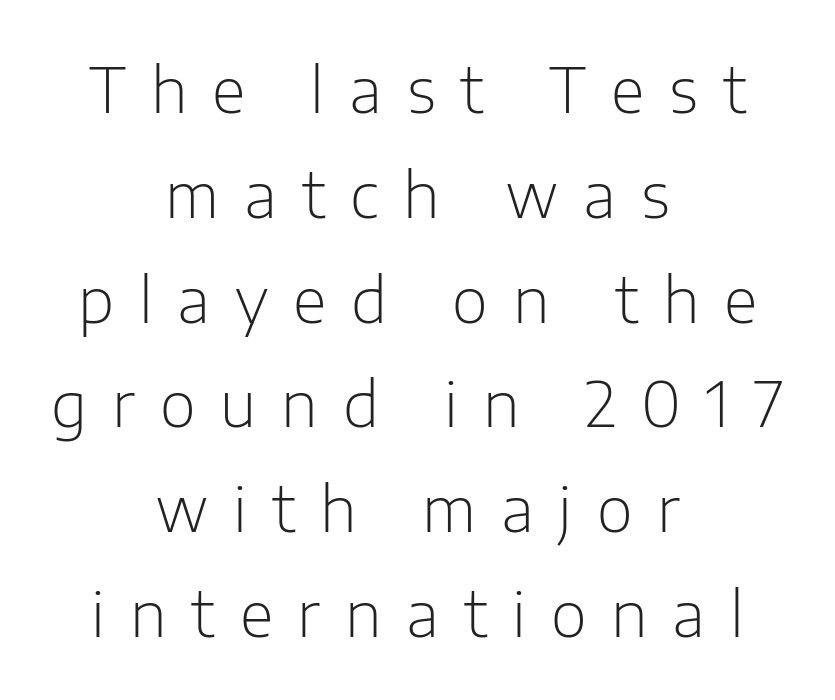
The image shows 62 px light sans-serif type, upright; set centered, normal line spacing (1.69x), unusually wide letter spacing (+0.4 em), not underlined; low stroke contrast and a medium x-height.
